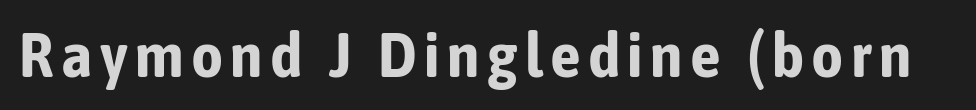
Note the varied advance widths — an 'i' is clearly narrower than an 'm'. The typography opts for an upright posture over an oblique one. Type style note: lacks serifs. In terms of weight, the rendering is a true, heavy bold. Has an underline been added? It has not.
